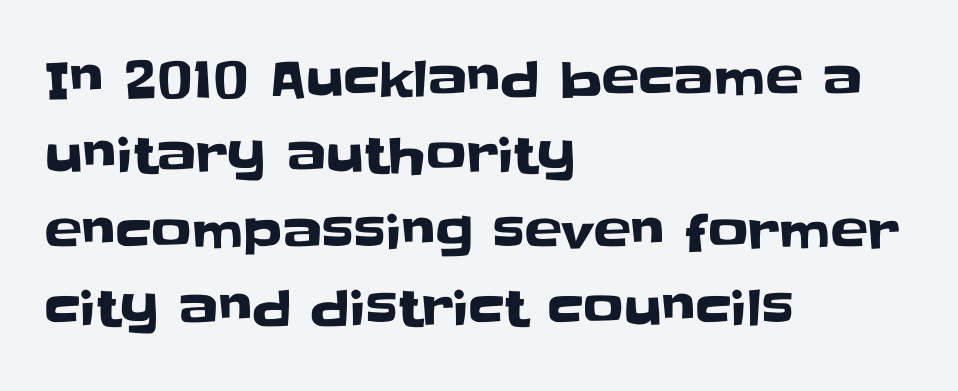
Q: Is the text italic (slanted)? A: No, it is upright.
Q: Is the typeface a serif or a sans-serif typeface? A: Sans-serif.
Q: Is the text underlined? A: No.
Q: How is the paragraph aligned? A: Left-aligned.
Q: Is the spacing between letters normal or unusually wide? A: Normal.
Q: Is the spacing between lines tight, normal or loose? A: Normal.
Q: Width (condensed, normal, or wide)? A: Normal.
Q: Stroke contrast? A: Low.
Q: x-height? A: Large.
Q: Monospaced? A: No.
